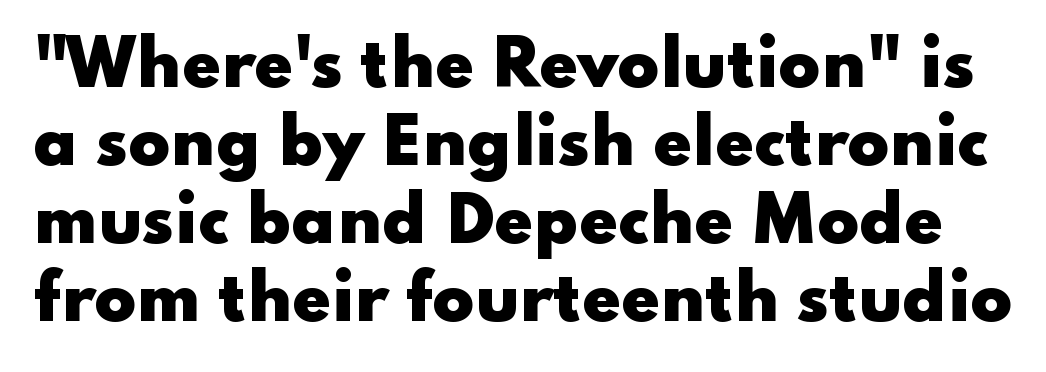
{"serif": "no", "italic": "no", "bold": "yes", "weight": "heavy", "width": "wide", "stroke_contrast": "low", "x_height": "small", "monospaced": "no", "underline": "no", "line_spacing": "normal", "line_spacing_ratio": 1.26, "letter_spacing": "normal", "letter_spacing_em": 0.0, "glyph_px": 62}
